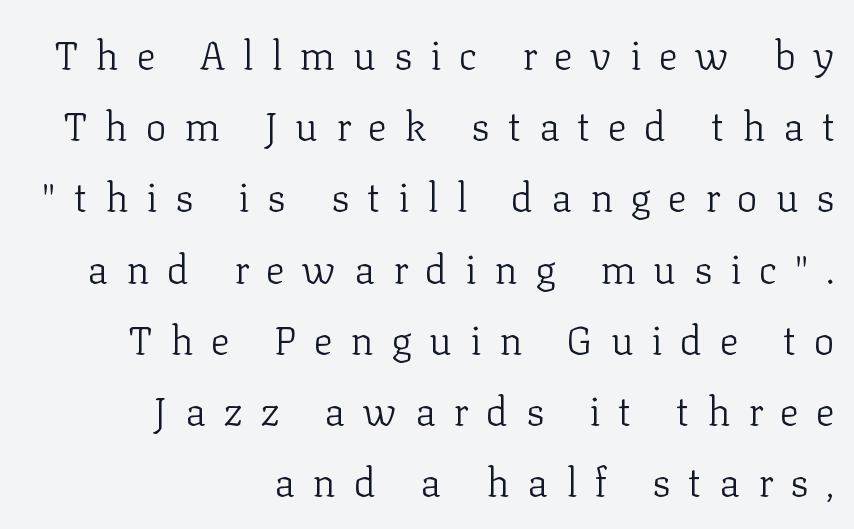
The tracking reads as deliberately expanded to a designer's eye. The setting favours the right margin, as signatures and pull-quotes sometimes do. Think of a printed novel: that variable character pitch is what you see here. Letterform terminals end in serifs throughout the passage. Bare-footed words on every line.
